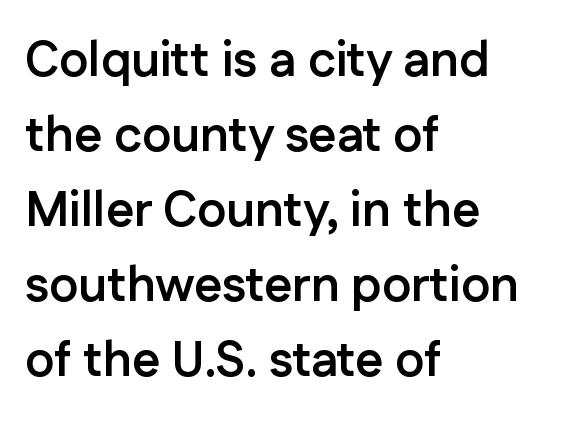
These lines carry a lot of weight — the face is fully bold. Is this a fixed-width face? No — the glyphs have proportional, varying widths. Rule under the text: the space is simply empty. Tracking value appears to be zero — textbook default spacing.
